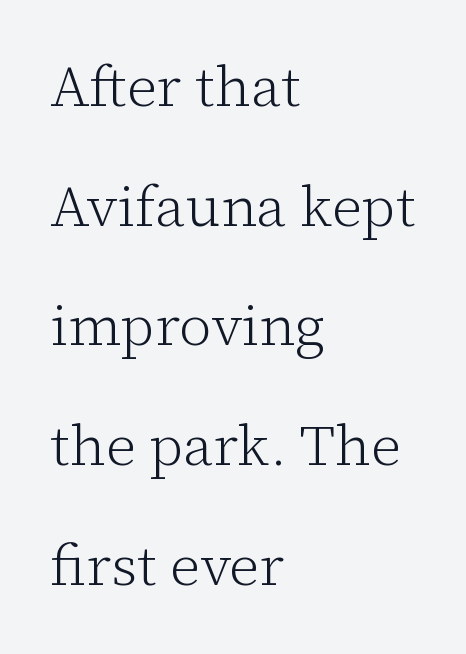
{"serif": "yes", "italic": "no", "bold": "no", "weight": "light", "width": "normal", "stroke_contrast": "low", "x_height": "medium", "monospaced": "no", "underline": "no", "align": "left", "line_spacing": "loose", "line_spacing_ratio": 2.1, "letter_spacing": "normal", "letter_spacing_em": 0.0, "glyph_px": 57}
